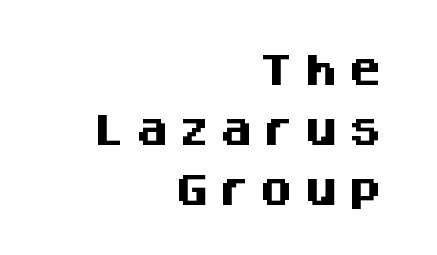
This sample uses a sans-serif face. Students, note that the glyphs here are deliberately spaced far apart. The rendering uses a bold face; every stroke is thick and dark. Varying glyph widths throughout — classic text-font behaviour. All the whitespace from short lines collects on the left.
